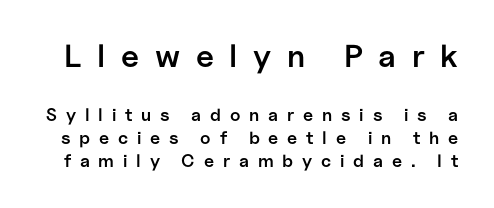
As a designer I'd log this as weight 600, semibold. Varying glyph widths throughout — classic text-font behaviour. The gap between lines stays unmarked. Compared with typical body copy, the letter spacing here is much looser.
